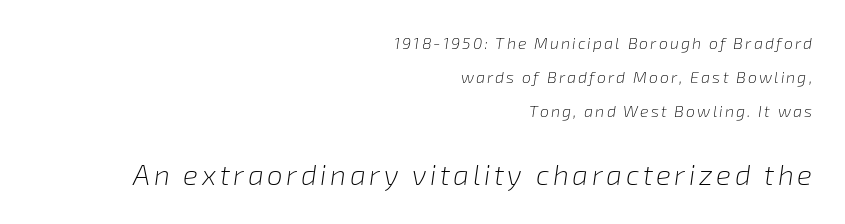
{"italic": "yes", "lean": "right", "slant_degrees": 8, "bold": "no", "weight": "light", "width": "normal", "stroke_contrast": "low", "x_height": "medium", "monospaced": "no", "underline": "no", "align": "right", "line_spacing": "loose", "line_spacing_ratio": 2.11, "larger_block": "second", "size_ratio": 1.75, "glyph_px": 28}
